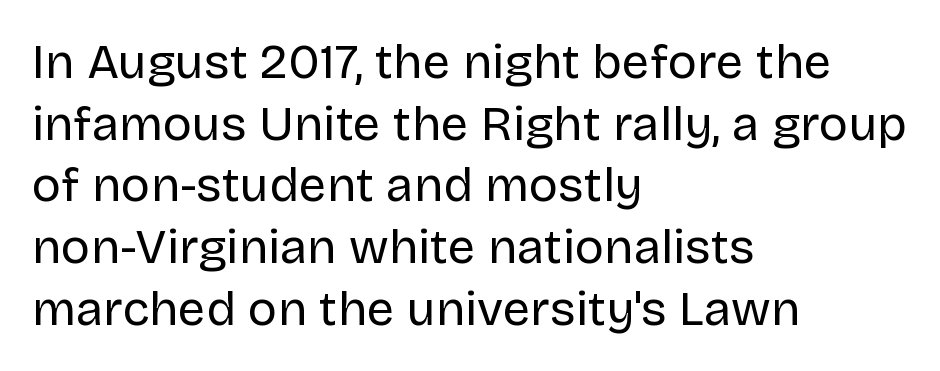
{"serif": "no", "italic": "no", "bold": "no", "weight": "regular", "width": "normal", "stroke_contrast": "low", "x_height": "large", "monospaced": "no", "underline": "no", "align": "left", "line_spacing": "normal", "line_spacing_ratio": 1.26, "letter_spacing": "normal", "letter_spacing_em": 0.0, "glyph_px": 49}
